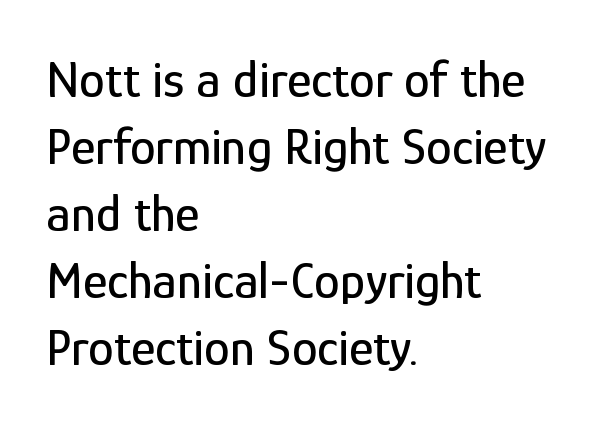
The image shows 52 px condensed sans-serif type, upright; set left-aligned, normal line spacing (1.29x), normal letter spacing, not underlined; low stroke contrast and a medium x-height.
